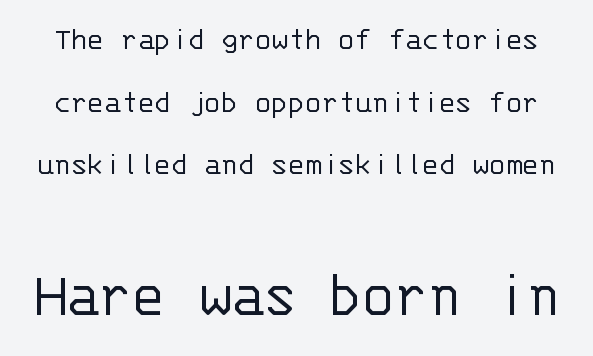
No extra tracking has been applied to these lines. Any mark beneath the type? The region is blank. Which chunk is bigger? The second one — the bottom block dwarfs the top. Is this a sans? Yes — the strokes have no serifs.
